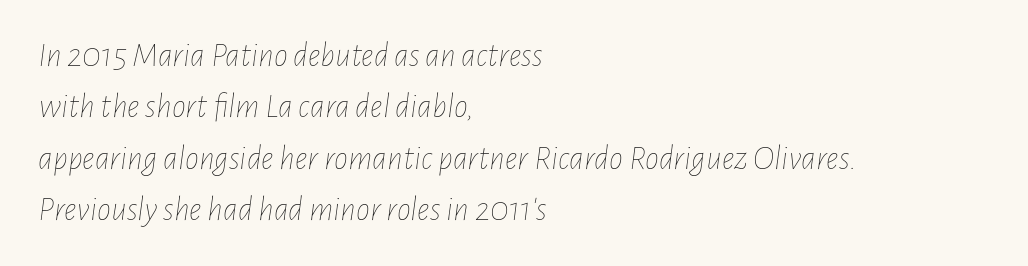
In CSS terms this would be text-align: left. This sample uses an oblique cut, with every glyph tilted off the vertical. Stem width sits at or under what a default text font uses. Do the characters align in a grid? No, the font is proportional.
